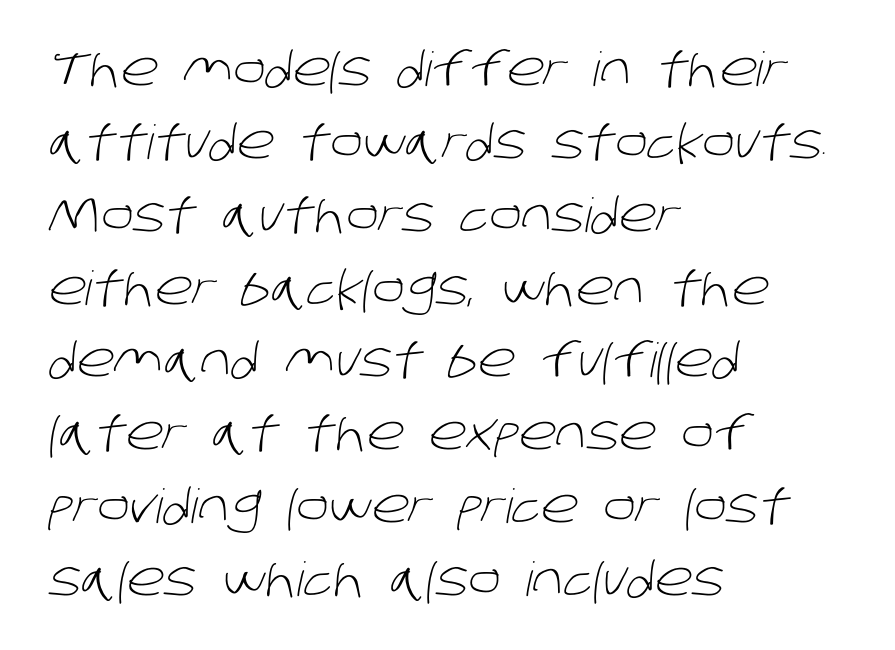
{"serif": "no", "bold": "no", "weight": "light", "width": "normal", "stroke_contrast": "low", "x_height": "large", "monospaced": "no", "underline": "no", "align": "left", "line_spacing": "normal", "line_spacing_ratio": 1.55, "letter_spacing": "normal", "letter_spacing_em": 0.0, "glyph_px": 47}
